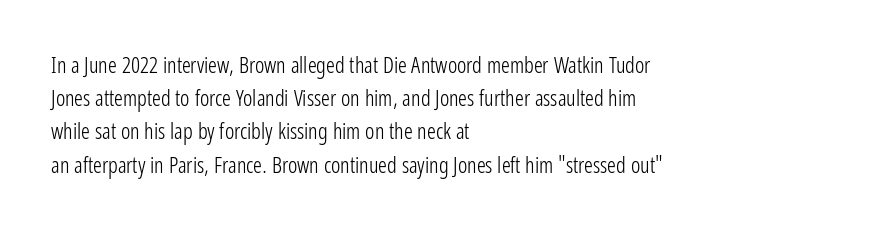
The image shows 22 px text type, upright; set left-aligned, normal line spacing (1.51x), normal letter spacing, not underlined.
